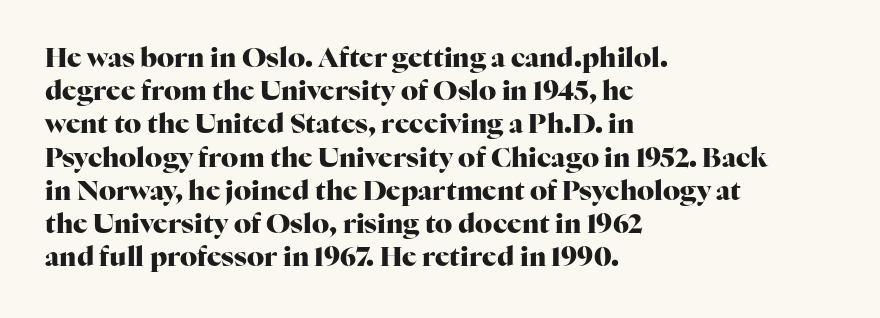
{"italic": "no", "bold": "yes", "underline": "no", "align": "left", "line_spacing_ratio": 1.23, "letter_spacing": "normal", "letter_spacing_em": 0.0, "glyph_px": 27}
